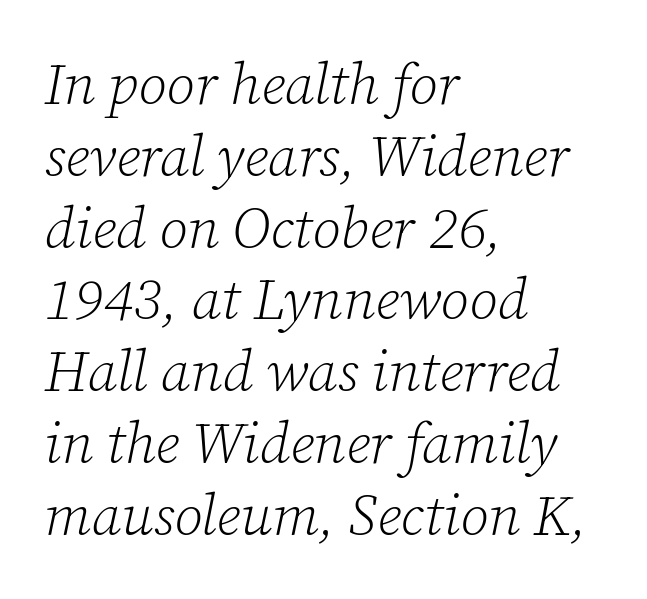
{"serif": "yes", "italic": "yes", "lean": "right", "slant_degrees": 12, "bold": "no", "weight": "light", "width": "normal", "stroke_contrast": "low", "x_height": "medium", "monospaced": "no", "underline": "no", "align": "left", "line_spacing": "normal", "line_spacing_ratio": 1.26, "letter_spacing": "normal", "letter_spacing_em": 0.0, "glyph_px": 57}
